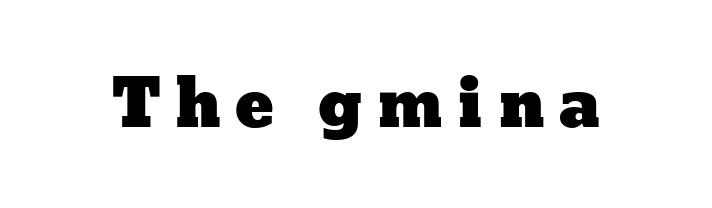
A bare baseline throughout the passage. The tracking reads as deliberately expanded to a designer's eye. Ordinary non-slanted type is in use. Varying glyph widths throughout — classic text-font behaviour.
